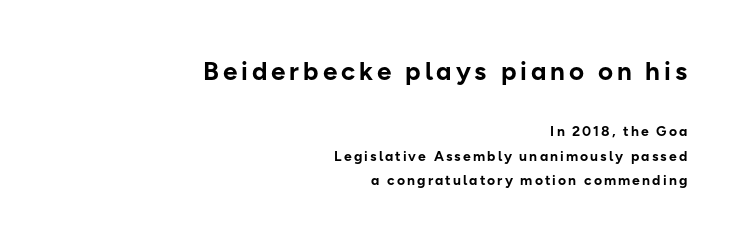
{"italic": "no", "bold": "yes", "underline": "no", "align": "right", "line_spacing_ratio": 1.77, "larger_block": "first", "size_ratio": 1.86, "glyph_px": 26}
